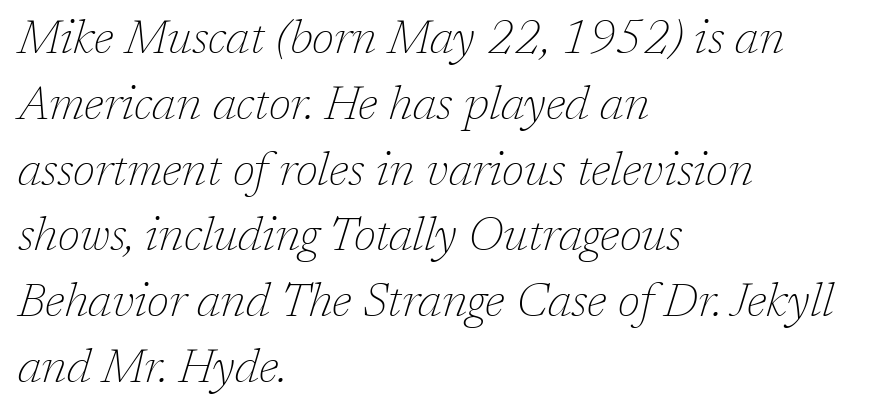
The image shows 47 px thin serif type, italic (leaning right); set left-aligned, normal line spacing (1.4x), normal letter spacing, not underlined; low stroke contrast and a medium x-height.
